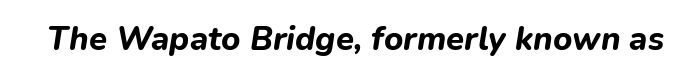
{"italic": "yes", "lean": "right", "slant_degrees": 9, "bold": "yes", "weight": "bold", "width": "normal", "stroke_contrast": "low", "x_height": "medium", "monospaced": "no", "underline": "no", "letter_spacing": "normal", "letter_spacing_em": 0.0, "glyph_px": 33}
